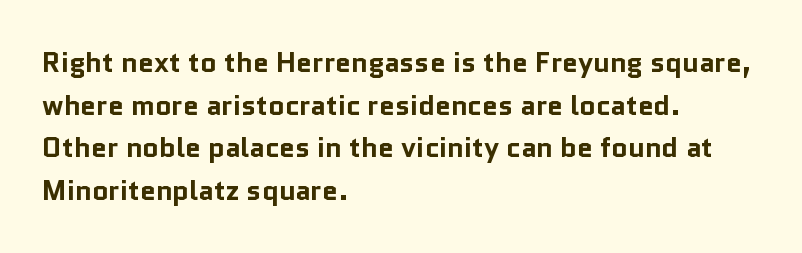
Q: Is the text bold? A: Yes.
Q: Is the text italic (slanted)? A: No, it is upright.
Q: Is the typeface a serif or a sans-serif typeface? A: Sans-serif.
Q: Is the text underlined? A: No.
Q: How is the paragraph aligned? A: Left-aligned.
Q: Is the spacing between letters normal or unusually wide? A: Normal.
Q: Is the spacing between lines tight, normal or loose? A: Normal.
Q: Width (condensed, normal, or wide)? A: Normal.
Q: Stroke contrast? A: Low.
Q: x-height? A: Medium.
Q: Monospaced? A: No.
